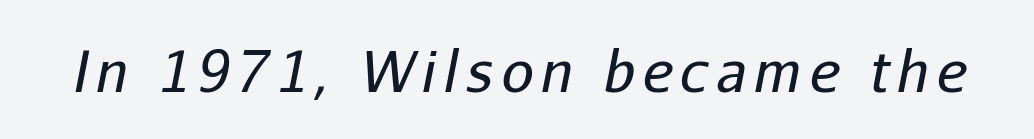
Designer's note — italics engaged. Ink coverage per letter is moderate at most. This rendering features lettering with no underline. Think of a printed novel: that variable character pitch is what you see here.
